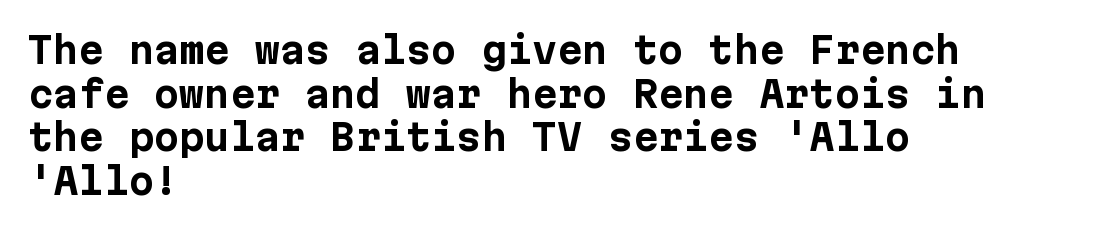
Just letters on the line, the space beneath them empty. Characters follow at the spacing the type designer built in. The characters display no serif detailing; their extremities are plain. Is the type bold? Yes — the strokes are clearly thick and heavy. The letters stand upright; this is a roman face. The ragged edge is on the right, which tells us the setting is flush left.
